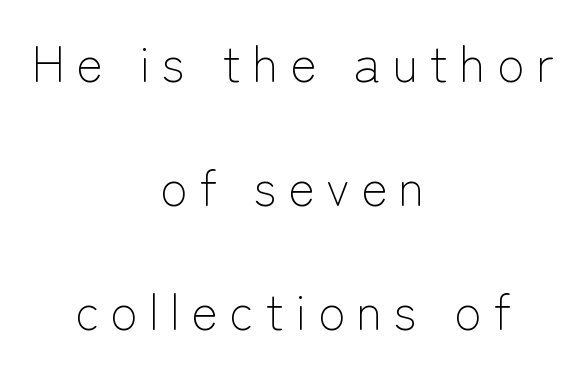
The passage shown has open, widely tracked lettering throughout. The space between consecutive lines is lavish. A quiet, ordinary-to-light weight characterises the typeface. Proportional: the letters do not fall into vertical columns. Casual observation: everything's sitting right in the middle.
